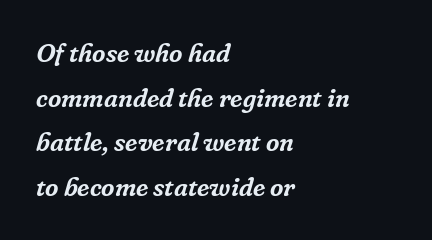
The image shows 26 px text type, italic (leaning right); set left-aligned, line spacing 1.72x, normal letter spacing, not underlined.
